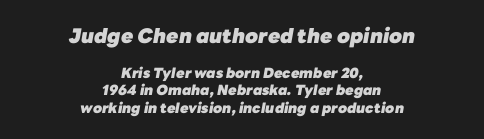
Q: Is the text bold? A: Yes.
Q: Is the text italic (slanted)? A: Yes, it leans right by about 10 degrees.
Q: Is the text underlined? A: No.
Q: How is the paragraph aligned? A: Centered.
Q: Is the spacing between letters normal or unusually wide? A: Normal.
Q: Which block of text is set in a larger size, the first (top) or the second (bottom)? A: The first (top) one.
